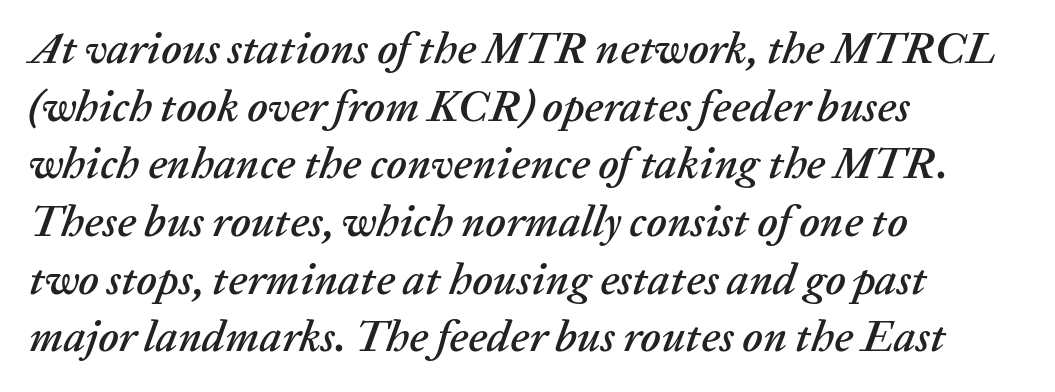
The image shows 44 px text type, italic (leaning right); set left-aligned, normal line spacing (1.31x), normal letter spacing, not underlined; low stroke contrast and a medium x-height.
